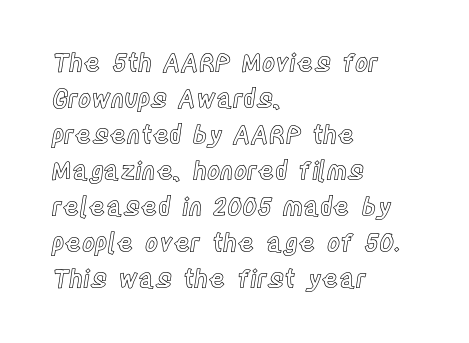
Vertically, the passage feels balanced, rows spaced as you'd expect. A typesetter would call this zero additional tracking. Each line starts at the same left margin while the right side varies. Descenders are the only things crossing below the line.
